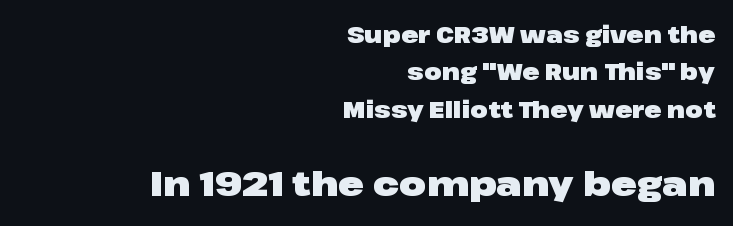
{"serif": "no", "italic": "no", "bold": "yes", "weight": "heavy", "width": "wide", "stroke_contrast": "low", "x_height": "medium", "monospaced": "no", "underline": "no", "align": "right", "line_spacing": "normal", "line_spacing_ratio": 1.63, "letter_spacing": "normal", "letter_spacing_em": 0.0, "larger_block": "second", "size_ratio": 1.52, "glyph_px": 35}
